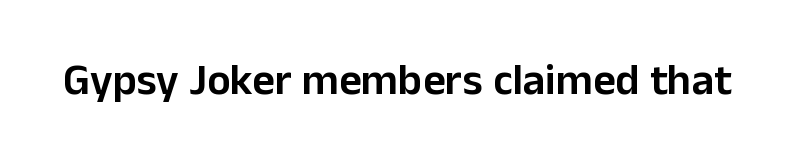
{"serif": "no", "italic": "no", "bold": "semi", "weight": "semibold", "width": "normal", "stroke_contrast": "low", "x_height": "medium", "monospaced": "no", "underline": "no", "letter_spacing": "normal", "letter_spacing_em": 0.0, "glyph_px": 44}
